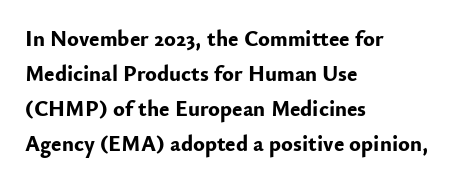
{"italic": "no", "bold": "yes", "underline": "no", "align": "left", "line_spacing": "normal", "line_spacing_ratio": 1.59, "letter_spacing": "normal", "letter_spacing_em": 0.0, "glyph_px": 22}
